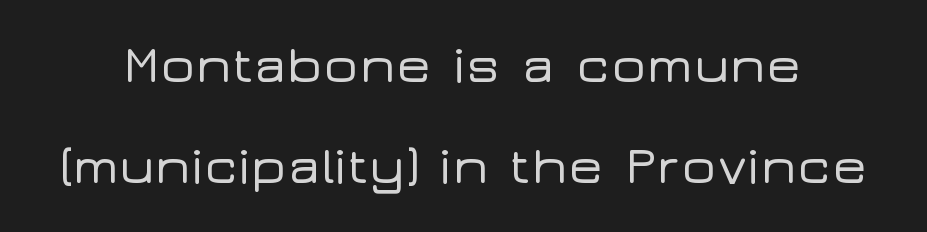
{"serif": "no", "italic": "no", "width": "wide", "stroke_contrast": "low", "x_height": "medium", "monospaced": "no", "underline": "no", "line_spacing": "loose", "line_spacing_ratio": 1.9, "letter_spacing": "normal", "letter_spacing_em": 0.0, "glyph_px": 53}
